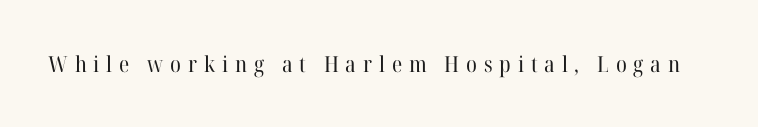
{"italic": "no", "bold": "no", "underline": "no", "letter_spacing": "wide", "letter_spacing_em": 0.31, "glyph_px": 22}
